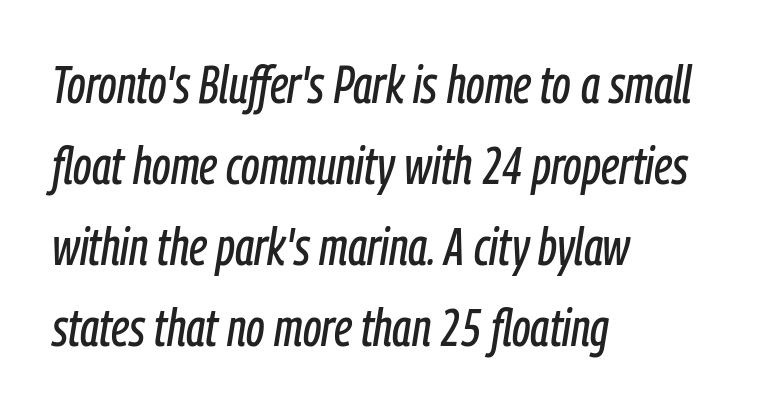
Q: Is the text italic (slanted)? A: Yes, it leans right by about 9 degrees.
Q: Is the text underlined? A: No.
Q: How is the paragraph aligned? A: Left-aligned.
Q: Is the spacing between letters normal or unusually wide? A: Normal.
Q: Is the spacing between lines tight, normal or loose? A: Normal.
Q: Width (condensed, normal, or wide)? A: Condensed.
Q: Stroke contrast? A: Low.
Q: x-height? A: Medium.
Q: Monospaced? A: No.
